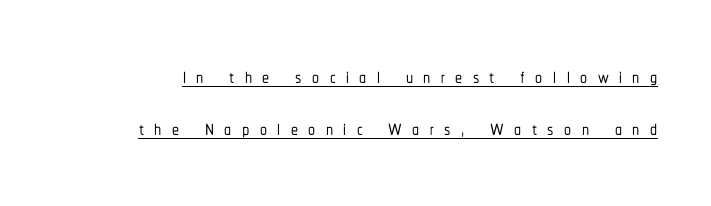
The image shows 28 px condensed sans-serif type, upright; set line spacing 1.85x, unusually wide letter spacing (+0.37 em), underlined; low stroke contrast and a medium x-height.
